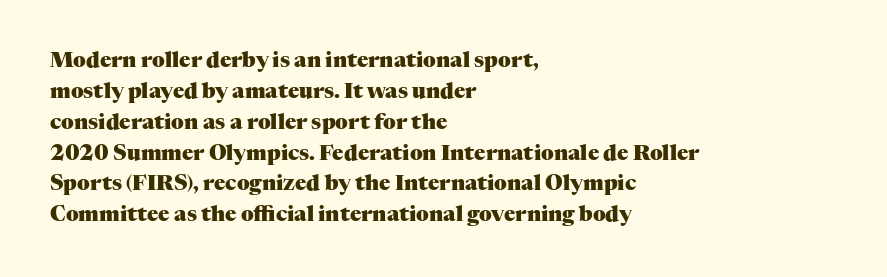
{"italic": "no", "bold": "yes", "underline": "no", "align": "left", "line_spacing": "normal", "line_spacing_ratio": 1.47, "letter_spacing": "normal", "letter_spacing_em": 0.0, "glyph_px": 21}
